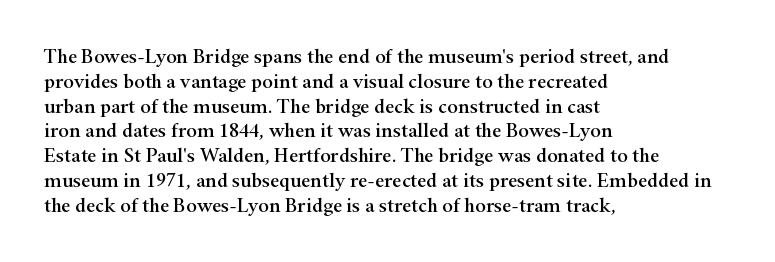
Q: Is the text italic (slanted)? A: No, it is upright.
Q: Is the text underlined? A: No.
Q: How is the paragraph aligned? A: Left-aligned.
Q: Is the spacing between letters normal or unusually wide? A: Normal.
